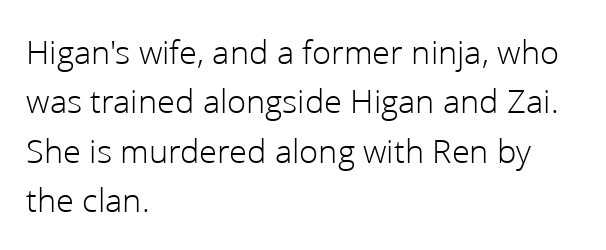
The image shows 35 px light sans-serif type, upright; set left-aligned, normal line spacing (1.41x), normal letter spacing, not underlined; low stroke contrast and a medium x-height.
